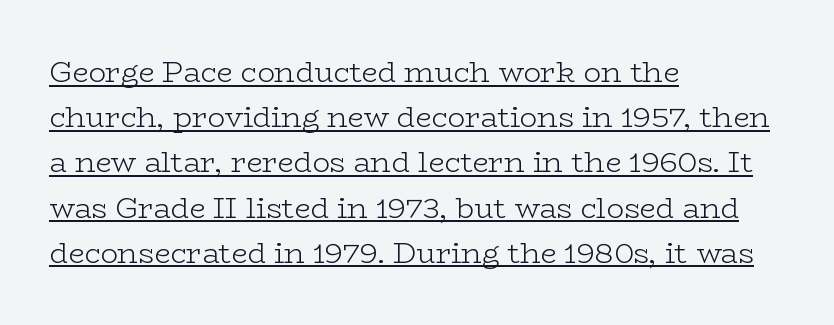
Is there much room between lines? A standard amount, neither cramped nor airy. The ragged edge is on the right, which tells us the setting is flush left. The type is set solid horizontally, with unmodified tracking. Note the varied advance widths — an 'i' is clearly narrower than an 'm'. Weight: regular or lighter.
